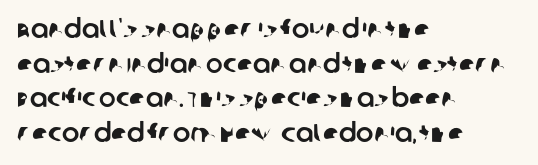
Vertically, the passage feels balanced, rows spaced as you'd expect. Unmarked baselines from the first word to the last. If you drew a ruler down the left edge, every line would touch it. The passage shown has conventional tracking throughout.
